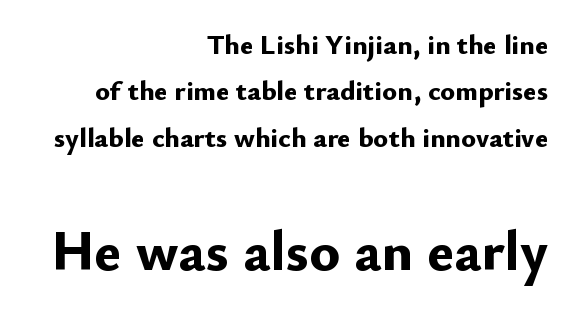
The image shows 57 px bold sans-serif type, upright; set right-aligned, normal line spacing (1.66x), normal letter spacing, not underlined; the second (bottom) block is 2.04x larger; low stroke contrast and a small x-height.
